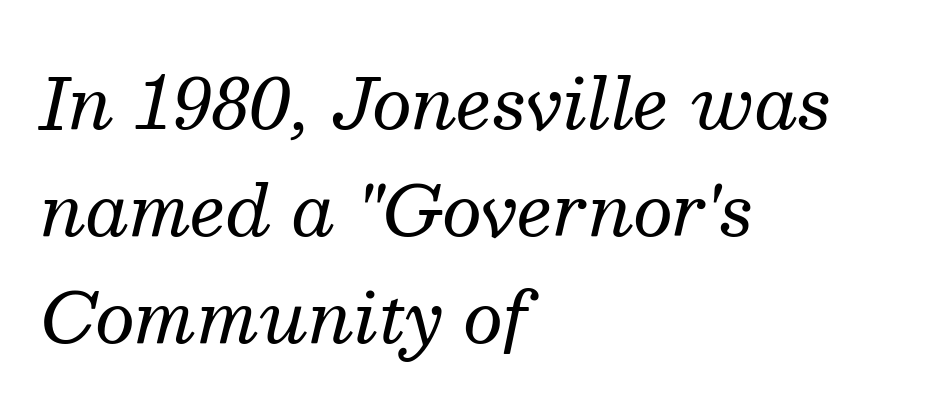
Is this a sans? No — the strokes have serifs. The area under the type is left untouched. The glyphs look as if they've been sheared to an angle. Spacing between characters is what you'd get straight out of the box. Is this a fixed-width face? No — the glyphs have proportional, varying widths. Line starts are locked; line ends wander.
